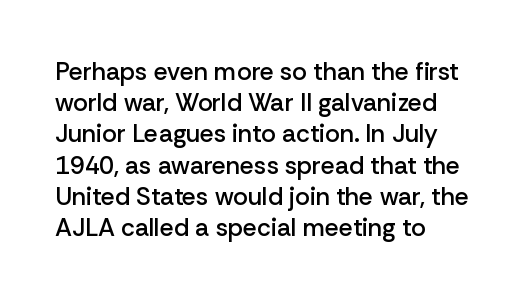
Q: Is the text bold? A: Semi-bold.
Q: Is the text italic (slanted)? A: No, it is upright.
Q: Is the text underlined? A: No.
Q: How is the paragraph aligned? A: Left-aligned.
Q: Is the spacing between letters normal or unusually wide? A: Normal.
Q: Is the spacing between lines tight, normal or loose? A: Normal.
